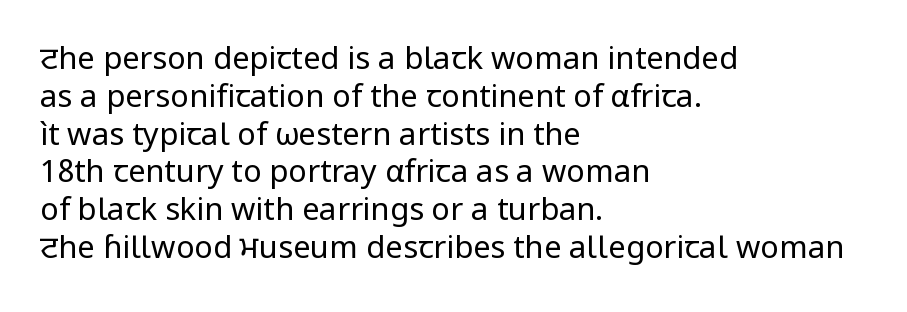
{"serif": "no", "italic": "no", "bold": "no", "weight": "regular", "width": "normal", "stroke_contrast": "low", "x_height": "medium", "monospaced": "no", "underline": "no", "align": "left", "line_spacing_ratio": 1.22, "letter_spacing": "normal", "letter_spacing_em": 0.0, "glyph_px": 31}
